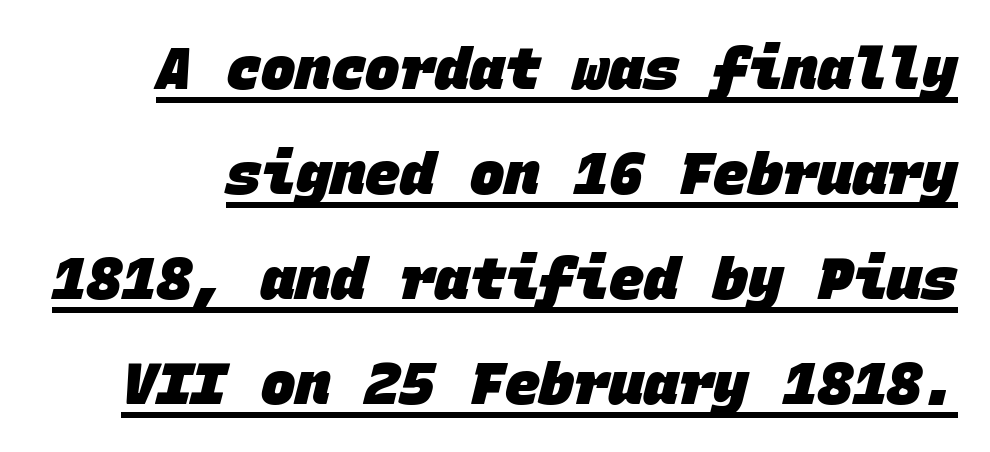
The image shows 58 px heavy sans-serif type, monospaced; set line spacing 1.81x, normal letter spacing, underlined; low stroke contrast and a large x-height.
